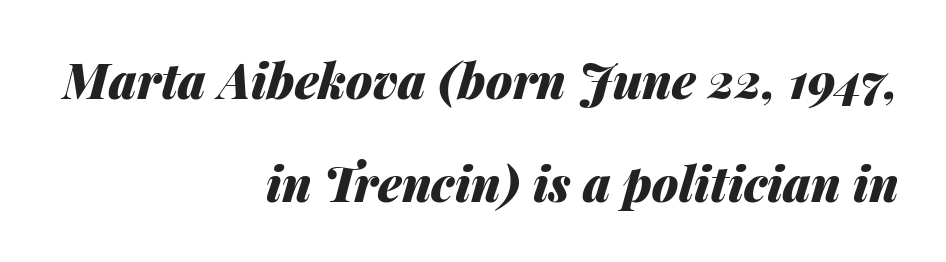
The baseline area is clear. Notice how the passage keeps a crisp vertical edge on the right only. Thick stems and heavy bowls — unmistakably bold. This rendering leaves character spacing at its baseline value. Rendered with sloped, italic letterforms.
